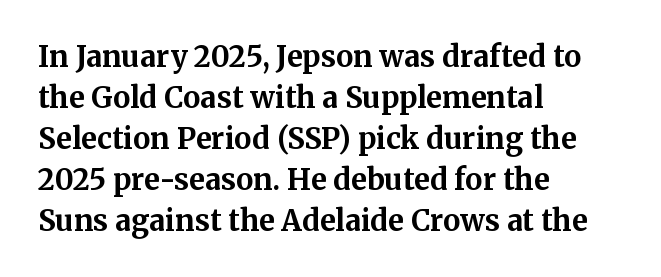
{"serif": "yes", "italic": "no", "bold": "yes", "weight": "bold", "width": "normal", "stroke_contrast": "medium", "x_height": "medium", "monospaced": "no", "underline": "no", "align": "left", "line_spacing": "normal", "line_spacing_ratio": 1.41, "letter_spacing": "normal", "letter_spacing_em": 0.0, "glyph_px": 29}
